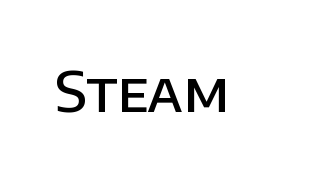
Q: Is the text bold? A: Semi-bold.
Q: Is the text italic (slanted)? A: No, it is upright.
Q: Is the typeface a serif or a sans-serif typeface? A: Sans-serif.
Q: Is the text underlined? A: No.
Q: Is the spacing between letters normal or unusually wide? A: Normal.
Q: Width (condensed, normal, or wide)? A: Normal.
Q: Stroke contrast? A: Low.
Q: x-height? A: Large.
Q: Monospaced? A: No.
